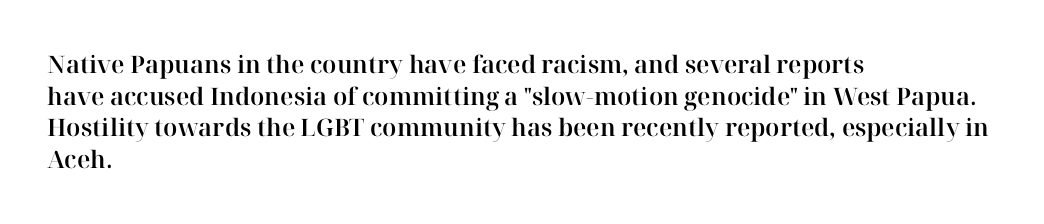
The image shows 24 px text type, upright; set left-aligned, normal line spacing (1.32x), normal letter spacing, not underlined.
